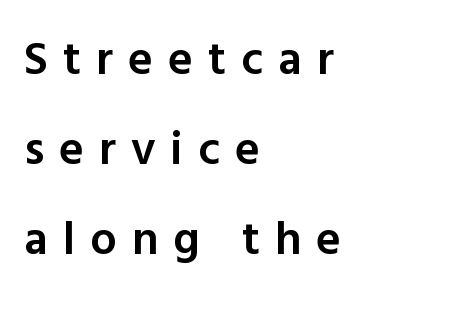
The font's upright variant was chosen for this text. Typographically, this falls in the sans-serif category. A fair bit of extra ink — the face is semibold, not bold. Caption: expanded tracking, letters set apart.
